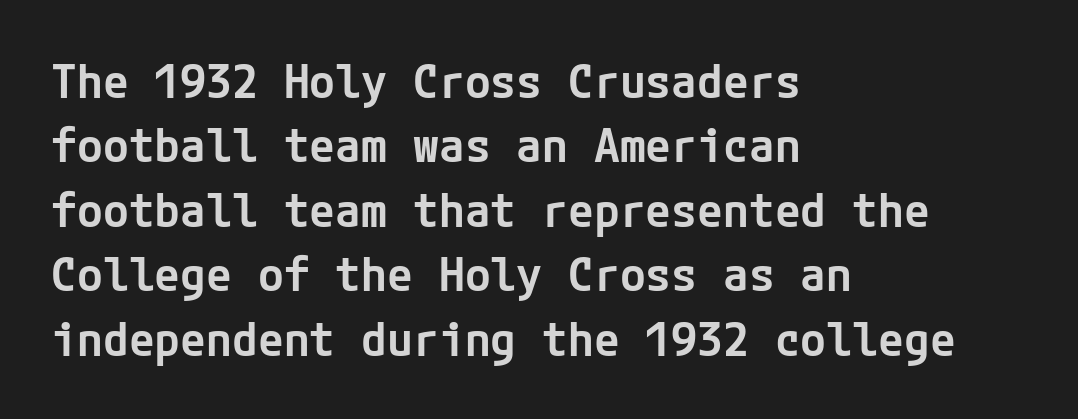
The image shows 47 px semibold sans-serif type, upright; set left-aligned, normal line spacing (1.37x), normal letter spacing, not underlined; low stroke contrast and a medium x-height.
